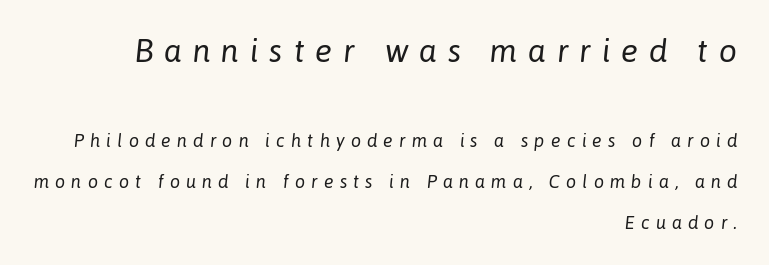
{"italic": "yes", "lean": "right", "slant_degrees": 6, "bold": "no", "weight": "regular", "width": "normal", "stroke_contrast": "low", "x_height": "medium", "monospaced": "no", "underline": "no", "align": "right", "line_spacing": "loose", "line_spacing_ratio": 2.27, "letter_spacing": "wide", "letter_spacing_em": 0.34, "larger_block": "first", "size_ratio": 1.78, "glyph_px": 32}
